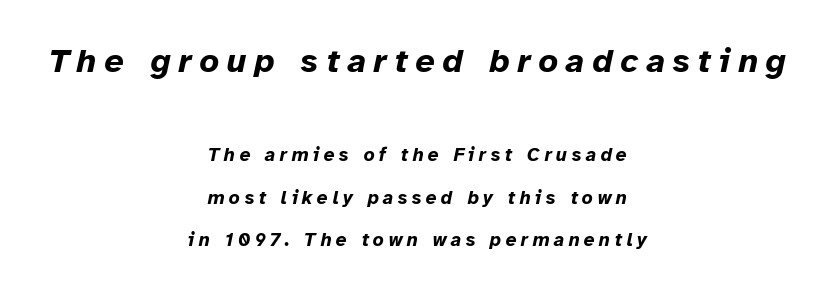
The image shows 34 px bold type, italic (leaning right); set centered, loose line spacing (2.24x), unusually wide letter spacing (+0.23 em), not underlined; the first (top) block is 1.79x larger; low stroke contrast and a medium x-height.
